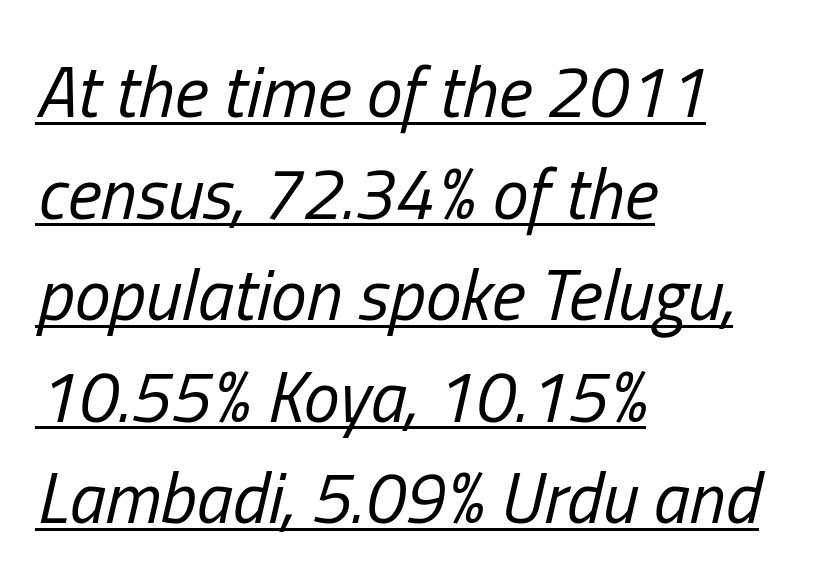
The image shows 72 px regular-weight, condensed type, italic (leaning right); set left-aligned, normal line spacing (1.41x), normal letter spacing, underlined; low stroke contrast and a medium x-height.
